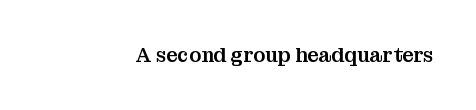
The image shows 20 px text type, upright; set normal letter spacing, not underlined.
